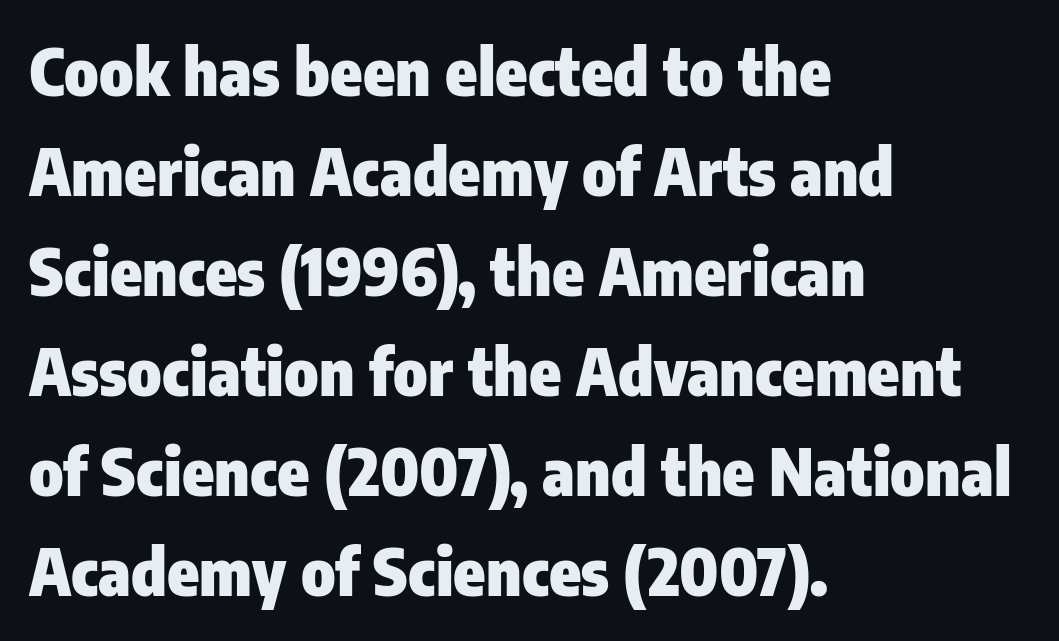
Rendered with straight, roman letterforms. Alignment: flush left. The tracking reads as untouched default to a designer's eye. Quick note: interline space is typical. Weight: bold.
